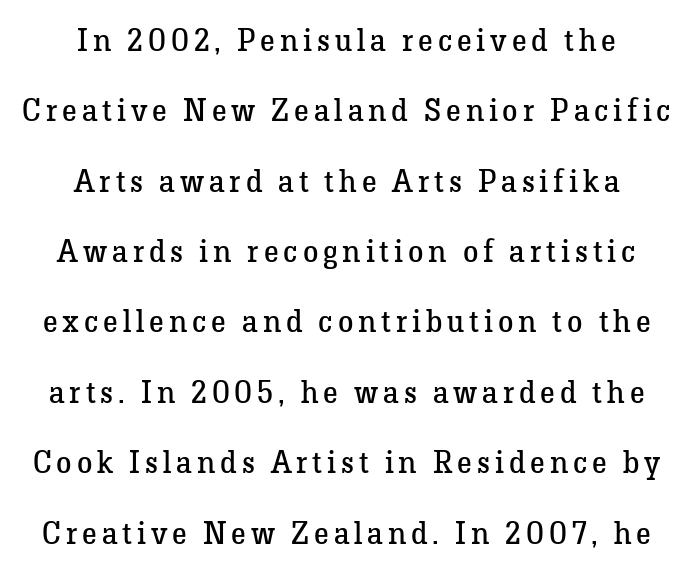
{"serif": "yes", "italic": "no", "bold": "no", "weight": "regular", "width": "normal", "stroke_contrast": "low", "x_height": "medium", "monospaced": "no", "underline": "no", "align": "center", "line_spacing": "loose", "line_spacing_ratio": 2.27, "glyph_px": 31}
